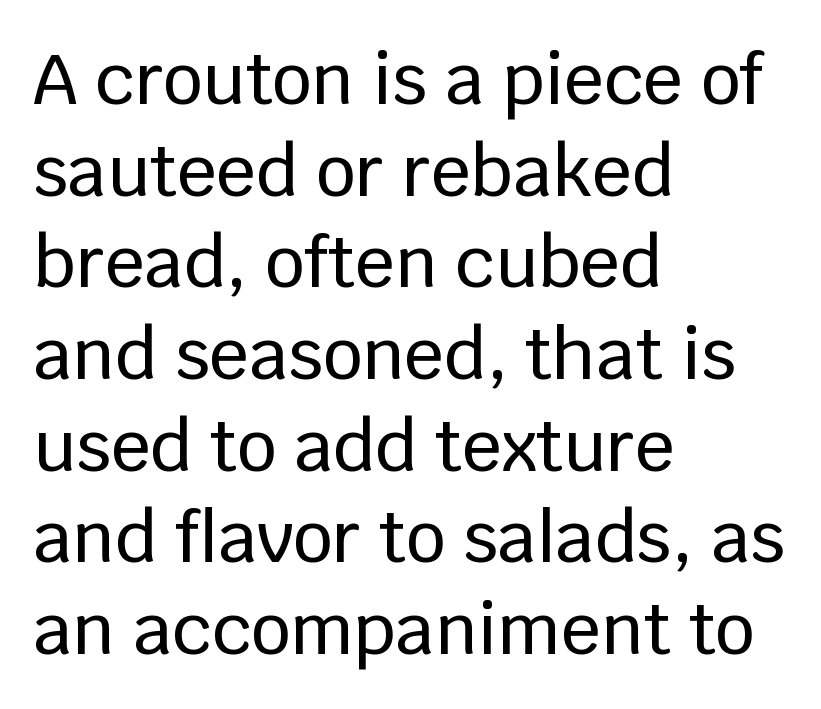
Q: Is the text italic (slanted)? A: No, it is upright.
Q: Is the typeface a serif or a sans-serif typeface? A: Sans-serif.
Q: Is the text underlined? A: No.
Q: How is the paragraph aligned? A: Left-aligned.
Q: Is the spacing between letters normal or unusually wide? A: Normal.
Q: Is the spacing between lines tight, normal or loose? A: Normal.
Q: Width (condensed, normal, or wide)? A: Normal.
Q: Stroke contrast? A: Low.
Q: x-height? A: Large.
Q: Monospaced? A: No.
